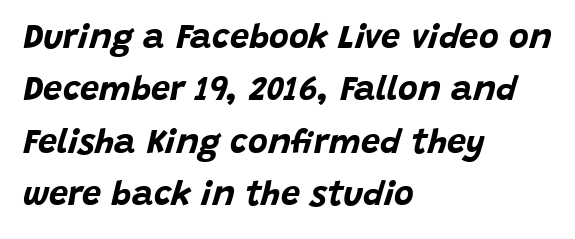
The whole block is typeset with a tilt. Between one letter and the next there's only the usual sliver of space. These lines are rendered in a variable-pitch font. The rows are spaced the way most documents space them. Plain, unruled lines of type.
